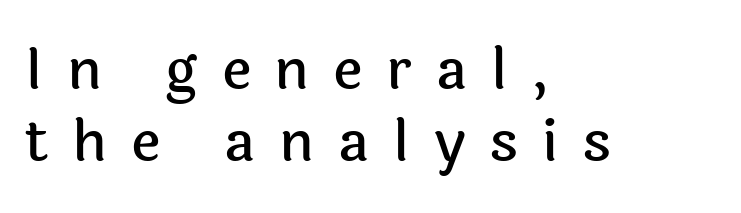
You could not count columns in this text — the font is proportionally spaced. Lines of text with bare space underneath. Honestly, the letter spacing is so wide it's the main thing you notice. Unlike a traditional serif, this face leaves its strokes unadorned.
